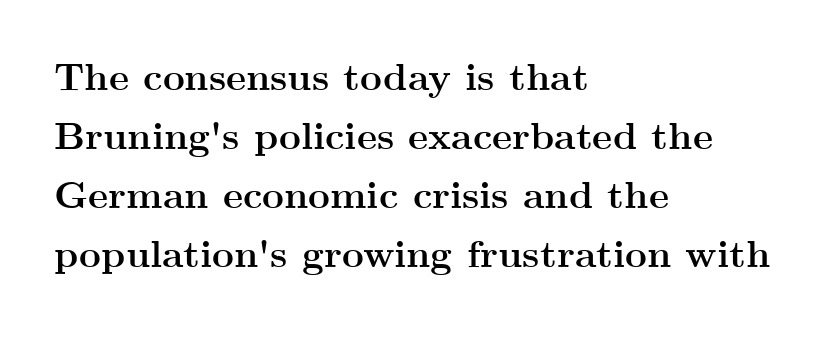
{"serif": "yes", "italic": "no", "bold": "yes", "weight": "semibold", "width": "wide", "stroke_contrast": "medium", "x_height": "small", "monospaced": "no", "underline": "no", "align": "left", "line_spacing": "normal", "line_spacing_ratio": 1.55, "letter_spacing": "normal", "letter_spacing_em": 0.0, "glyph_px": 38}
